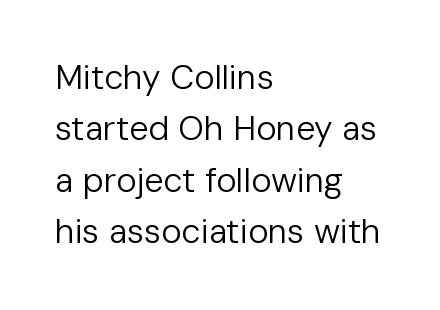
Q: Is the text bold? A: No.
Q: Is the text italic (slanted)? A: No, it is upright.
Q: Is the typeface a serif or a sans-serif typeface? A: Sans-serif.
Q: Is the text underlined? A: No.
Q: How is the paragraph aligned? A: Left-aligned.
Q: Is the spacing between letters normal or unusually wide? A: Normal.
Q: Is the spacing between lines tight, normal or loose? A: Normal.
Q: Width (condensed, normal, or wide)? A: Normal.
Q: Stroke contrast? A: Low.
Q: x-height? A: Medium.
Q: Monospaced? A: No.
